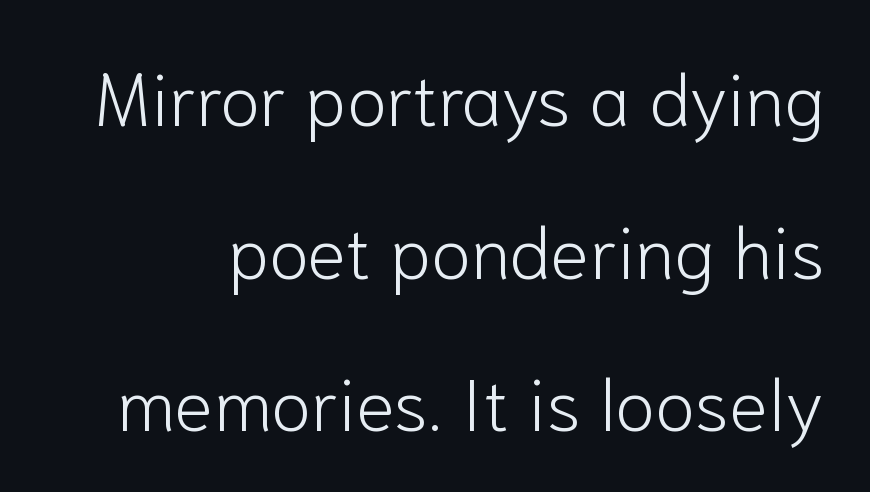
The image shows 73 px light sans-serif type, upright; set loose line spacing (2.09x), normal letter spacing, not underlined; low stroke contrast and a medium x-height.
